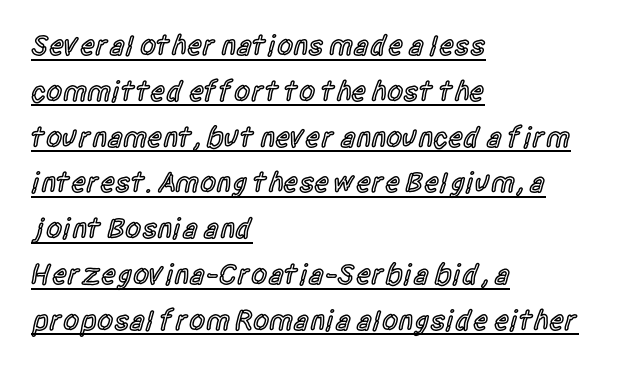
These lines keep a tight, regular rhythm from letter to letter. This is the in-between weight designers call semibold or demi. Casual observation: everything's shoved over to the left. What kind of face is this? One without serifs — a sans. The line-height multiplier appears to be the usual default.
